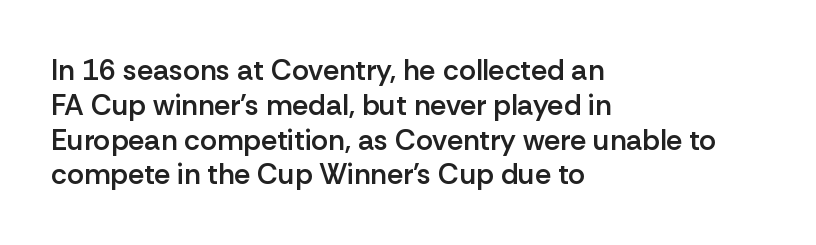
The image shows 29 px semibold sans-serif type, upright; set left-aligned, line spacing 1.2x, normal letter spacing, not underlined; low stroke contrast and a medium x-height.
